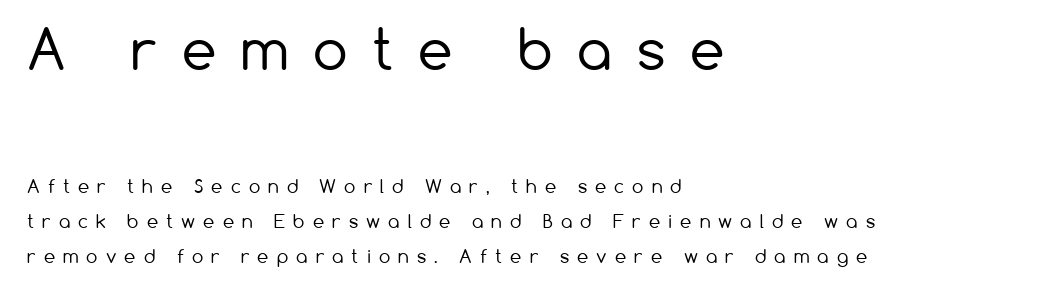
The image shows 55 px regular-weight sans-serif type, upright; set left-aligned, loose line spacing (1.95x), unusually wide letter spacing (+0.45 em), not underlined; the first (top) block is 3.06x larger; low stroke contrast and a medium x-height.
